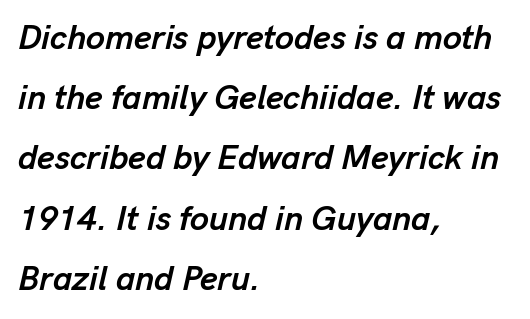
The image shows 34 px semibold type, italic (leaning right); set left-aligned, line spacing 1.77x, normal letter spacing, not underlined; low stroke contrast and a medium x-height.
